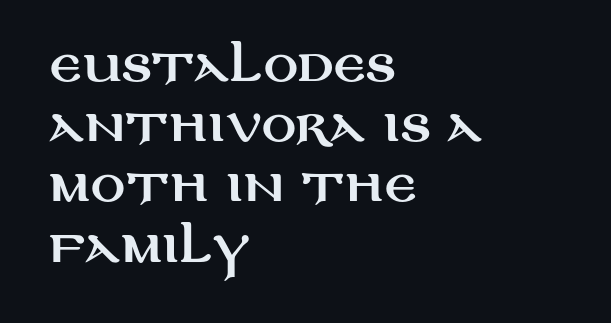
Q: Is the text italic (slanted)? A: No, it is upright.
Q: Is the typeface a serif or a sans-serif typeface? A: Sans-serif.
Q: Is the text underlined? A: No.
Q: How is the paragraph aligned? A: Left-aligned.
Q: Is the spacing between letters normal or unusually wide? A: Normal.
Q: Is the spacing between lines tight, normal or loose? A: Normal.
Q: Width (condensed, normal, or wide)? A: Wide.
Q: Stroke contrast? A: Medium.
Q: x-height? A: Large.
Q: Monospaced? A: No.
